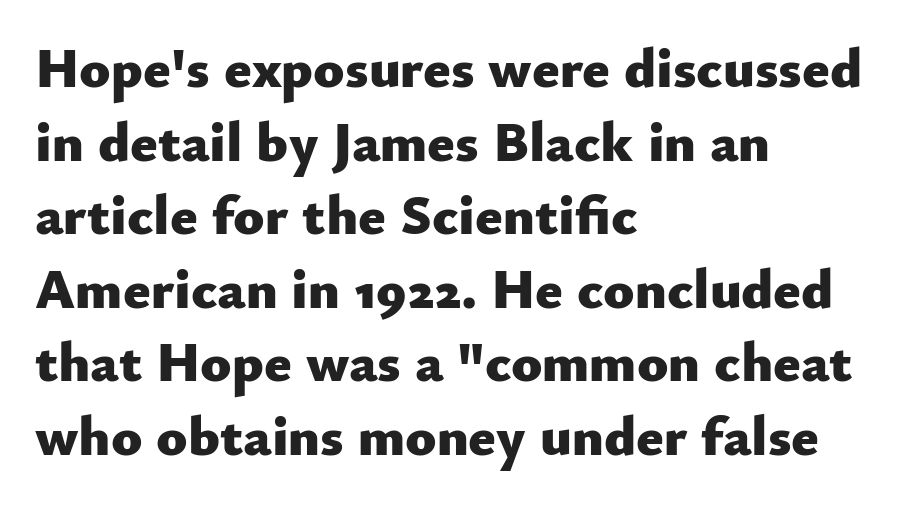
Q: Is the text bold? A: Yes.
Q: Is the text italic (slanted)? A: No, it is upright.
Q: Is the typeface a serif or a sans-serif typeface? A: Sans-serif.
Q: Is the text underlined? A: No.
Q: How is the paragraph aligned? A: Left-aligned.
Q: Is the spacing between letters normal or unusually wide? A: Normal.
Q: Is the spacing between lines tight, normal or loose? A: Normal.
Q: Width (condensed, normal, or wide)? A: Normal.
Q: Stroke contrast? A: Low.
Q: x-height? A: Small.
Q: Monospaced? A: No.
